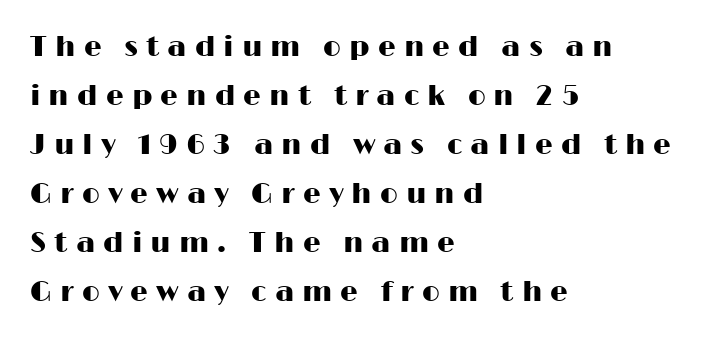
A student would call this left alignment; a typographer would say flush left, rag right. Note the varied advance widths — an 'i' is clearly narrower than an 'm'. Ascenders rise straight up at ninety degrees. A clean baseline with only descenders dipping below it. This rendering widens character spacing well past its baseline value. These lines are composed in type without serifs.
